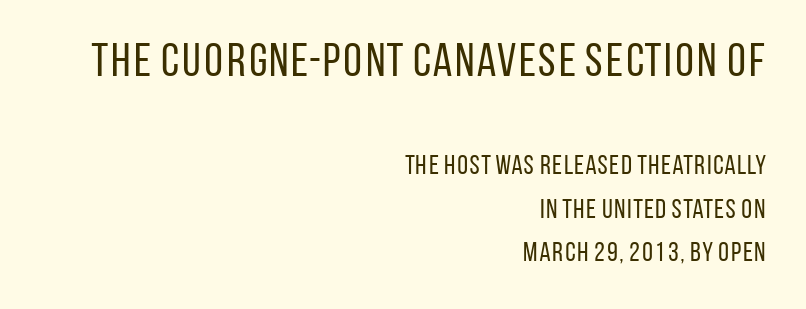
Students, note that the glyphs here touch the page at normal intervals. The passage shown is typed in a proportional face where columns would drift. Type without underlining. No extra ink here — the face is not bold.
